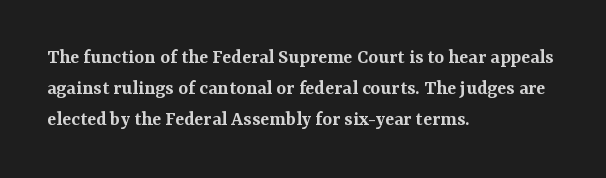
The lines are quadded left. No word sits above an underline. A typesetter would mark this as roman, not italic. Observe the ordinary spacing: letters are neighbours, not strangers.
